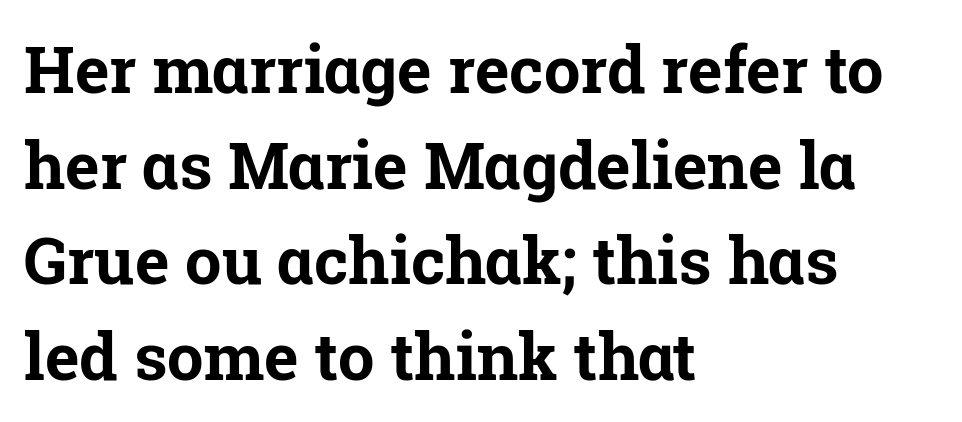
Does the type have serifs? Yes, each stem ends in a small foot. The lines are quadded left. A typesetter would call this zero additional tracking. Spacing verdict: proportional, widths tailored to each character.
